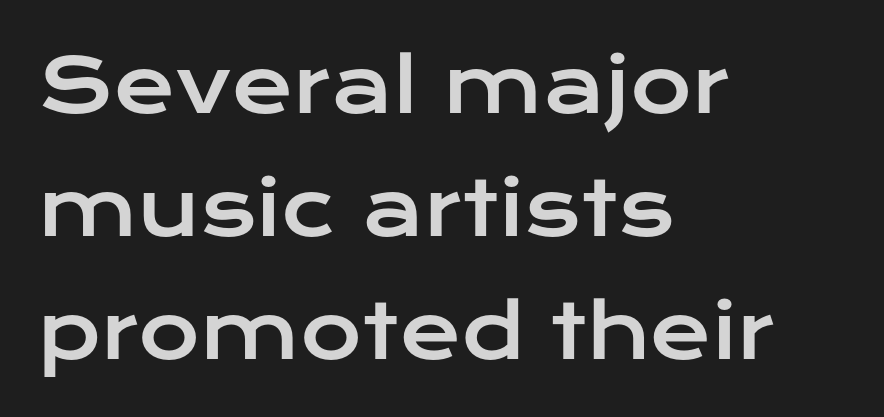
Q: Is the text italic (slanted)? A: No, it is upright.
Q: Is the typeface a serif or a sans-serif typeface? A: Sans-serif.
Q: Is the text underlined? A: No.
Q: How is the paragraph aligned? A: Left-aligned.
Q: Is the spacing between letters normal or unusually wide? A: Normal.
Q: Is the spacing between lines tight, normal or loose? A: Normal.
Q: Width (condensed, normal, or wide)? A: Wide.
Q: Stroke contrast? A: Low.
Q: x-height? A: Medium.
Q: Monospaced? A: No.
